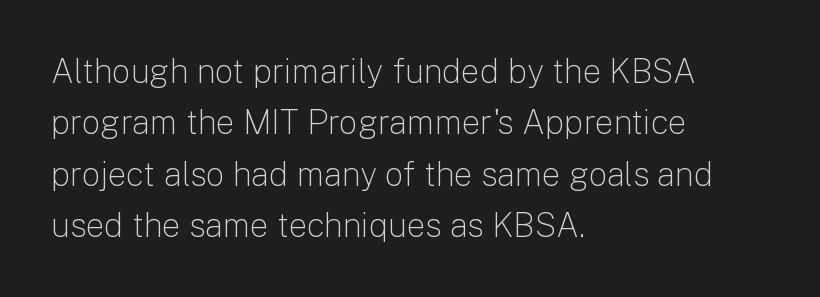
The image shows 33 px light sans-serif type, upright; set left-aligned, normal line spacing (1.56x), normal letter spacing, not underlined; low stroke contrast and a medium x-height.
